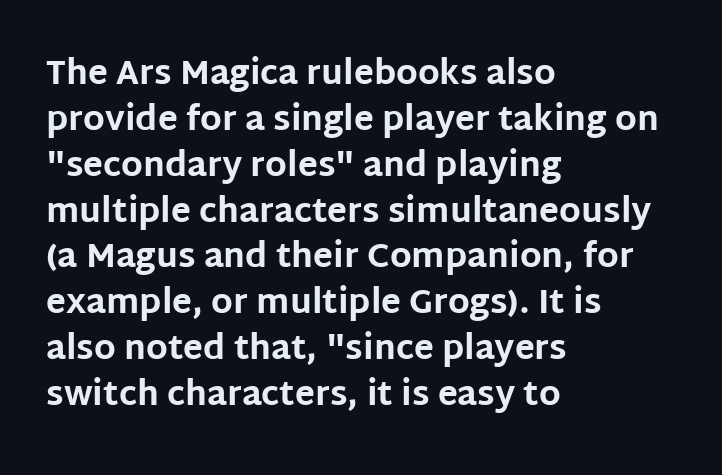
The image shows 33 px bold sans-serif type, upright; set left-aligned, normal line spacing (1.39x), normal letter spacing, not underlined; low stroke contrast and a large x-height.
